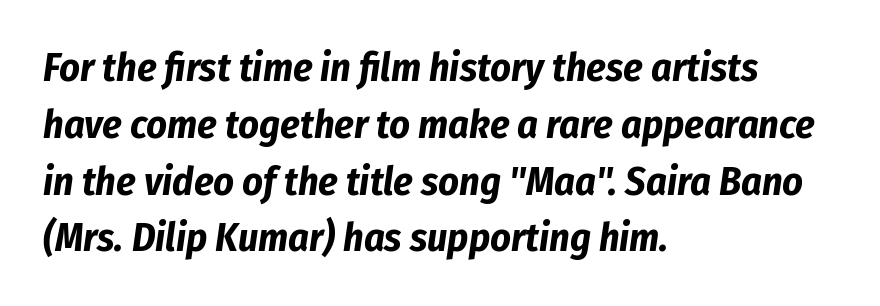
The tracking reads as untouched default to a designer's eye. Varying glyph widths throughout — classic text-font behaviour. Chunky letters — that's bold for sure. Honestly, the row spacing looks completely unremarkable. The glyphs are unaccompanied by any horizontal stroke below them. Left-aligned paragraph, ragged on the right.
